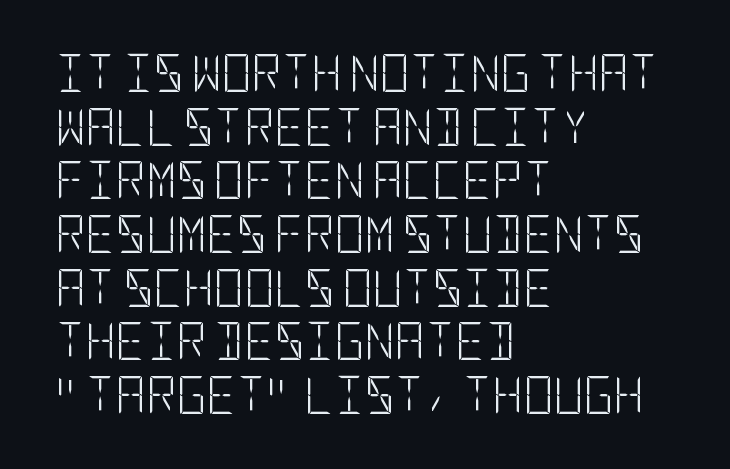
{"serif": "no", "italic": "no", "bold": "no", "weight": "light", "width": "condensed", "stroke_contrast": "low", "x_height": "large", "underline": "no", "align": "left", "line_spacing": "normal", "line_spacing_ratio": 1.45, "letter_spacing": "normal", "letter_spacing_em": 0.0, "glyph_px": 37}
